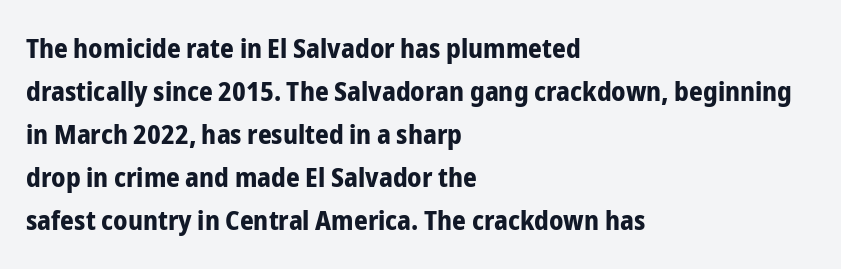
The image shows 27 px bold type, upright; set left-aligned, normal line spacing (1.59x), normal letter spacing, not underlined.
